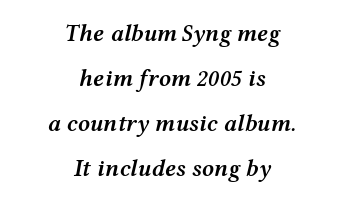
Q: Is the text bold? A: Semi-bold.
Q: Is the text italic (slanted)? A: Yes, it leans right by about 12 degrees.
Q: Is the text underlined? A: No.
Q: How is the paragraph aligned? A: Centered.
Q: Is the spacing between letters normal or unusually wide? A: Normal.
